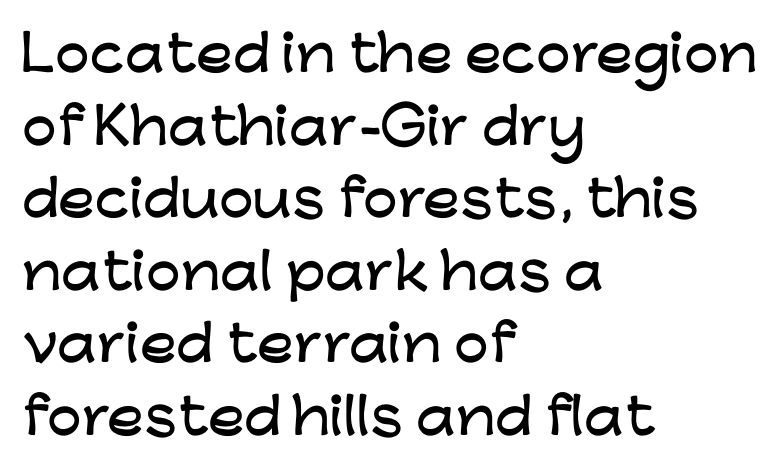
{"serif": "no", "italic": "no", "width": "wide", "stroke_contrast": "low", "x_height": "medium", "monospaced": "no", "underline": "no", "align": "left", "line_spacing": "normal", "line_spacing_ratio": 1.48, "letter_spacing": "normal", "letter_spacing_em": 0.0, "glyph_px": 49}
